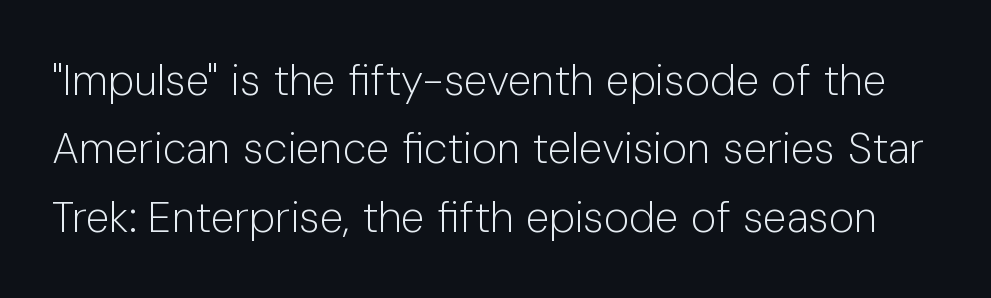
The image shows 43 px light sans-serif type, upright; set normal line spacing (1.59x), normal letter spacing, not underlined; low stroke contrast and a medium x-height.
